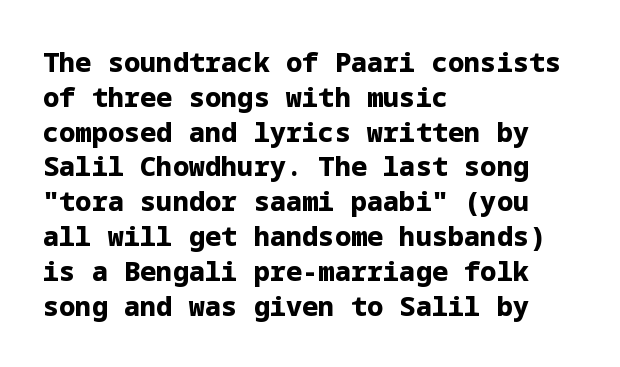
The image shows 27 px bold type, upright; set left-aligned, normal line spacing (1.29x), normal letter spacing, not underlined.
